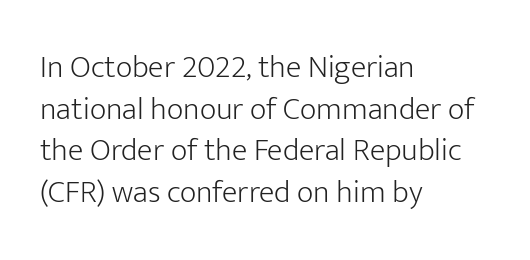
{"serif": "no", "italic": "no", "bold": "no", "weight": "light", "width": "normal", "stroke_contrast": "low", "x_height": "medium", "monospaced": "no", "underline": "no", "align": "left", "line_spacing": "normal", "line_spacing_ratio": 1.3, "letter_spacing": "normal", "letter_spacing_em": 0.0, "glyph_px": 32}
